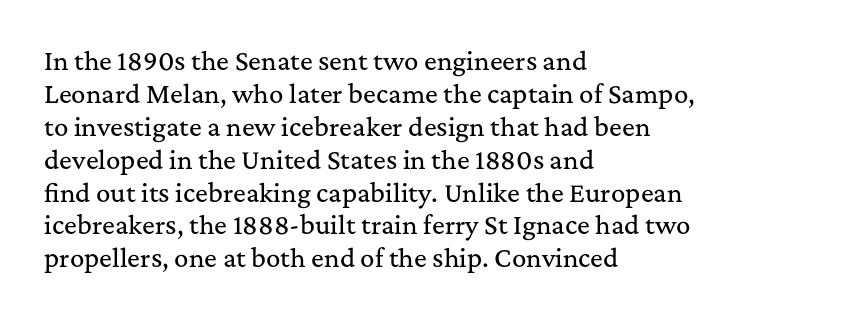
The type sits square on the baseline with zero lean. Students, observe: this is what conventionally led text looks like. Notice how the passage keeps a crisp vertical edge on the left only. Lines of text with bare space underneath.
